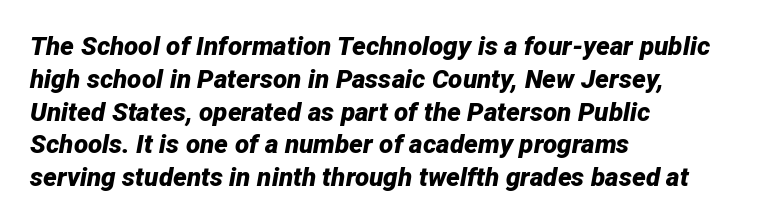
{"italic": "yes", "lean": "right", "slant_degrees": 12, "bold": "yes", "underline": "no", "align": "left", "line_spacing": "normal", "line_spacing_ratio": 1.26, "letter_spacing": "normal", "letter_spacing_em": 0.0, "glyph_px": 26}
